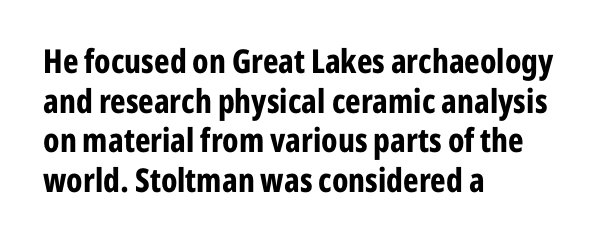
Nope, not italic — everything's standing straight. Clear beneath every line of the passage. Varying glyph widths throughout — classic text-font behaviour. These words are printed bold, with thick strokes throughout. This sample is left-justified, so line endings fall wherever the words run out.
